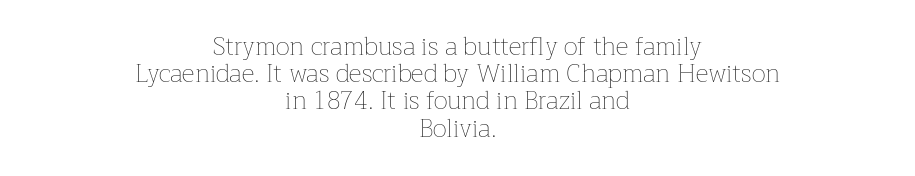
Q: Is the text bold? A: No.
Q: Is the text italic (slanted)? A: No, it is upright.
Q: Is the text underlined? A: No.
Q: How is the paragraph aligned? A: Centered.
Q: Is the spacing between letters normal or unusually wide? A: Normal.
Q: Is the spacing between lines tight, normal or loose? A: Tight.
